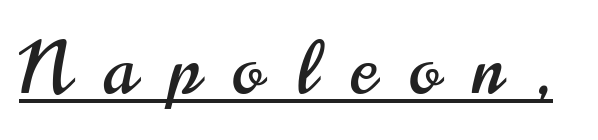
The image shows 72 px condensed sans-serif type; set unusually wide letter spacing (+0.46 em), underlined; high stroke contrast and a small x-height.
